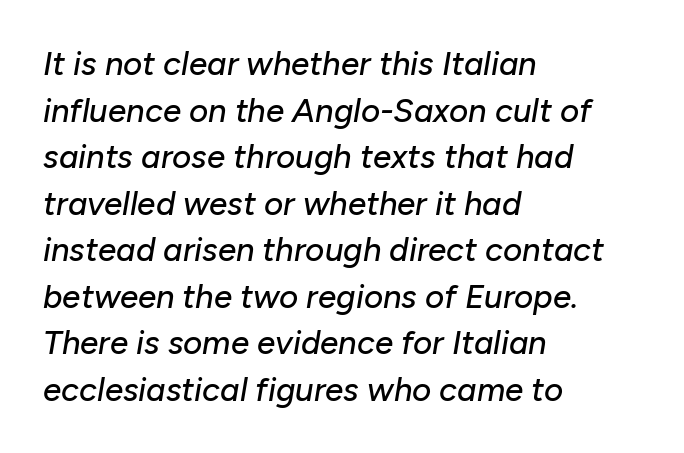
The image shows 33 px text type, italic (leaning right); set left-aligned, normal line spacing (1.41x), normal letter spacing, not underlined; low stroke contrast and a medium x-height.
